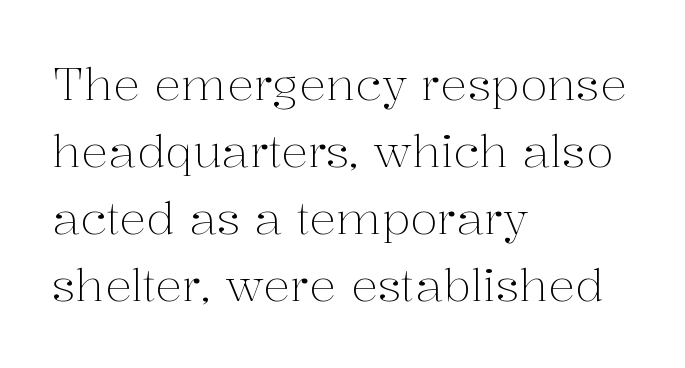
{"serif": "yes", "italic": "no", "bold": "no", "weight": "light", "width": "normal", "stroke_contrast": "medium", "x_height": "medium", "monospaced": "no", "underline": "no", "align": "left", "line_spacing": "normal", "line_spacing_ratio": 1.49, "letter_spacing": "normal", "letter_spacing_em": 0.0, "glyph_px": 45}
